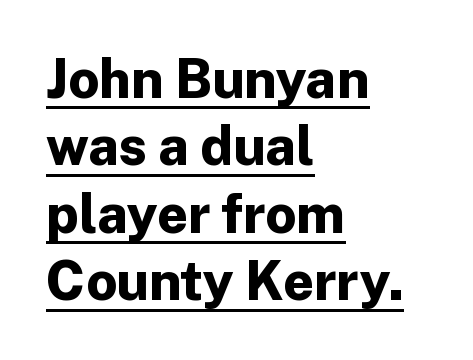
{"serif": "no", "italic": "no", "bold": "yes", "weight": "bold", "width": "normal", "stroke_contrast": "low", "x_height": "medium", "monospaced": "no", "underline": "yes", "align": "left", "line_spacing": "normal", "line_spacing_ratio": 1.25, "letter_spacing": "normal", "letter_spacing_em": 0.0, "glyph_px": 54}
